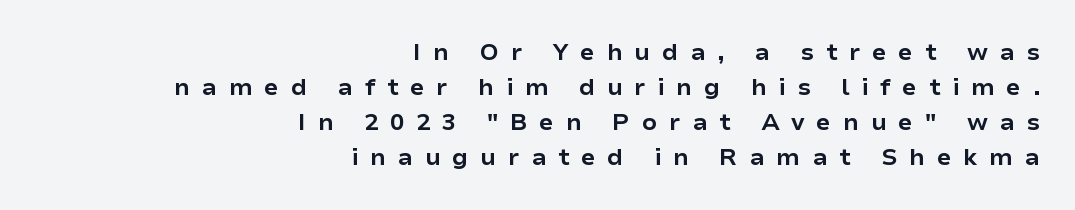
One glance says typical: line gaps are just what's usual. The lines are quadded right. This rendering features lettering with no underline. Weight: bold. These lines have a slow, spaced-out rhythm from letter to letter. Designer's note — italics off, roman on.
